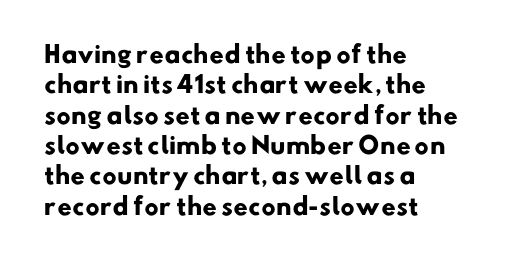
{"bold": "yes", "underline": "no", "align": "left", "line_spacing": "normal", "line_spacing_ratio": 1.32, "letter_spacing": "normal", "letter_spacing_em": 0.0, "glyph_px": 23}
